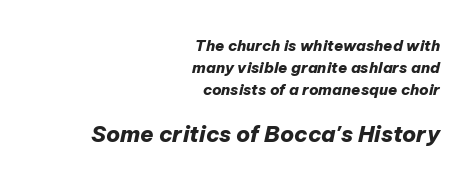
Q: Is the text bold? A: Yes.
Q: Is the text italic (slanted)? A: Yes, it leans right by about 12 degrees.
Q: Is the text underlined? A: No.
Q: How is the paragraph aligned? A: Right-aligned.
Q: Is the spacing between letters normal or unusually wide? A: Normal.
Q: Is the spacing between lines tight, normal or loose? A: Normal.
Q: Which block of text is set in a larger size, the first (top) or the second (bottom)? A: The second (bottom) one.
